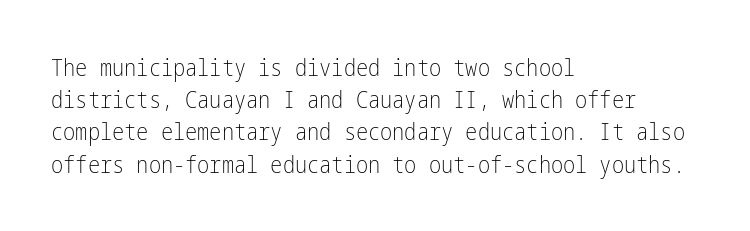
Q: Is the text bold? A: No.
Q: Is the text italic (slanted)? A: No, it is upright.
Q: Is the text underlined? A: No.
Q: How is the paragraph aligned? A: Left-aligned.
Q: Is the spacing between letters normal or unusually wide? A: Normal.
Q: Is the spacing between lines tight, normal or loose? A: Normal.
